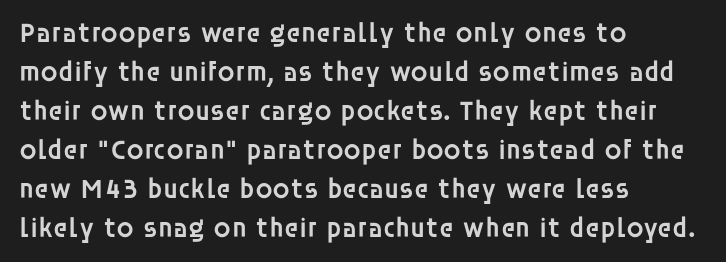
The image shows 28 px semibold sans-serif type, upright; set left-aligned, normal line spacing (1.39x), normal letter spacing, not underlined; low stroke contrast and a large x-height.
